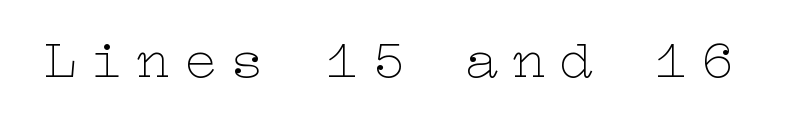
Plain, unruled lines of type. A quiet, ordinary-to-light weight characterises the typeface. The line texture is sparse and dotted thanks to wide tracking. This is roman type, the default non-slanted kind.
